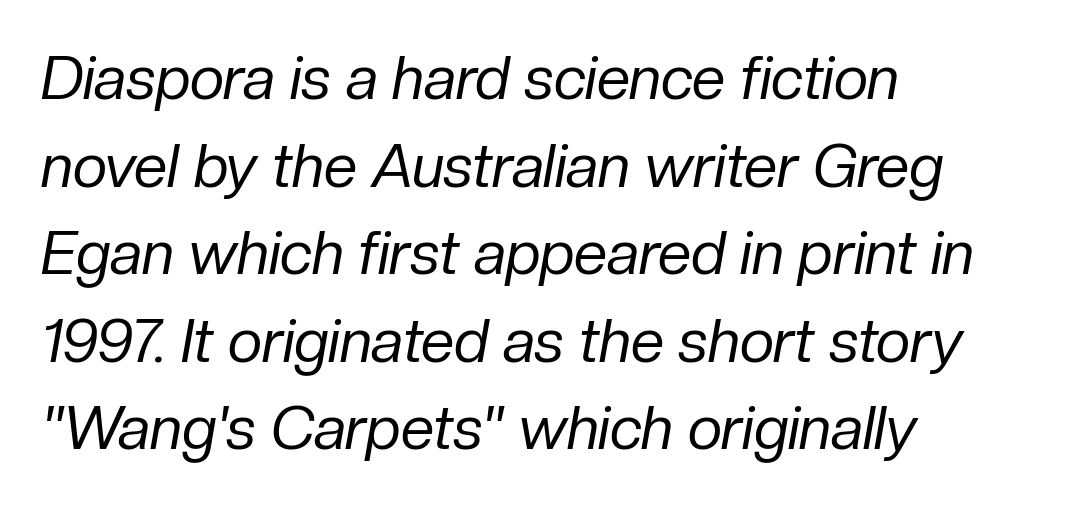
The image shows 60 px regular-weight type, italic (leaning right); set left-aligned, normal line spacing (1.46x), normal letter spacing, not underlined; low stroke contrast and a medium x-height.
